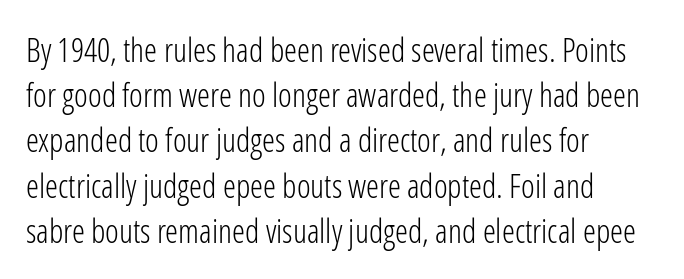
Q: Is the text bold? A: No.
Q: Is the text italic (slanted)? A: No, it is upright.
Q: Is the typeface a serif or a sans-serif typeface? A: Sans-serif.
Q: Is the text underlined? A: No.
Q: How is the paragraph aligned? A: Left-aligned.
Q: Is the spacing between letters normal or unusually wide? A: Normal.
Q: Is the spacing between lines tight, normal or loose? A: Normal.
Q: Width (condensed, normal, or wide)? A: Condensed.
Q: Stroke contrast? A: Low.
Q: x-height? A: Medium.
Q: Monospaced? A: No.
